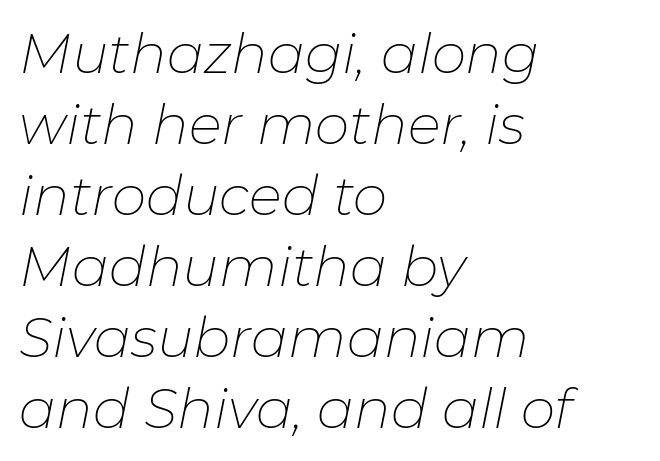
Stems and bowls with no extra thickness — not bold. Compared with ordinary roman type, these characters are visibly tilted. Honestly, the letter spacing is just normal — you wouldn't notice it. Honestly, the row spacing looks completely unremarkable.
